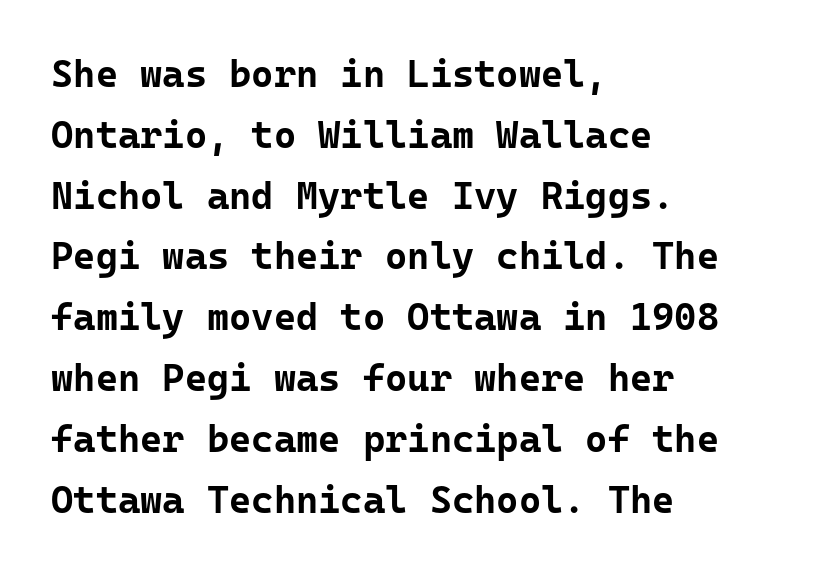
{"serif": "no", "italic": "no", "bold": "yes", "weight": "bold", "width": "normal", "stroke_contrast": "low", "x_height": "medium", "monospaced": "yes", "underline": "no", "align": "left", "line_spacing": "normal", "line_spacing_ratio": 1.6, "letter_spacing": "normal", "letter_spacing_em": 0.0, "glyph_px": 38}
